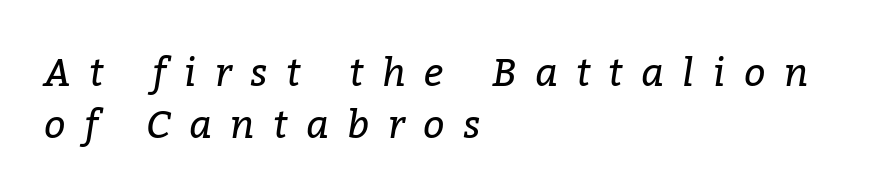
The whole block is typeset with a tilt. Every row of glyphs begins at an identical x-position on the left. Does the leading feel generous? No, just average. Observe the serifs anchoring each vertical stroke in this sample. Students, note that the glyphs here are deliberately spaced far apart. Note the varied advance widths — an 'i' is clearly narrower than an 'm'.
